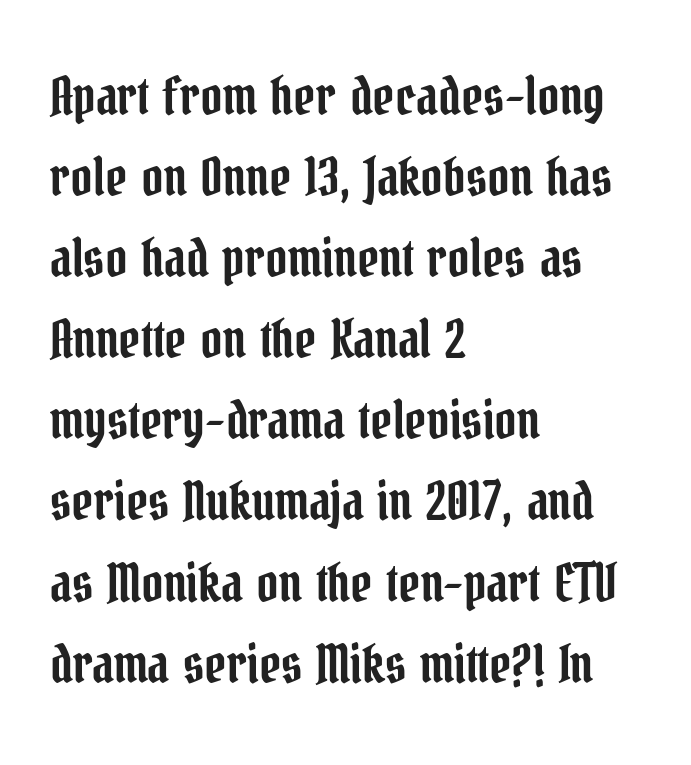
Q: Is the text italic (slanted)? A: No, it is upright.
Q: Is the typeface a serif or a sans-serif typeface? A: Serif.
Q: Is the text underlined? A: No.
Q: How is the paragraph aligned? A: Left-aligned.
Q: Is the spacing between letters normal or unusually wide? A: Normal.
Q: Is the spacing between lines tight, normal or loose? A: Normal.
Q: Width (condensed, normal, or wide)? A: Condensed.
Q: Stroke contrast? A: Low.
Q: x-height? A: Medium.
Q: Monospaced? A: No.
